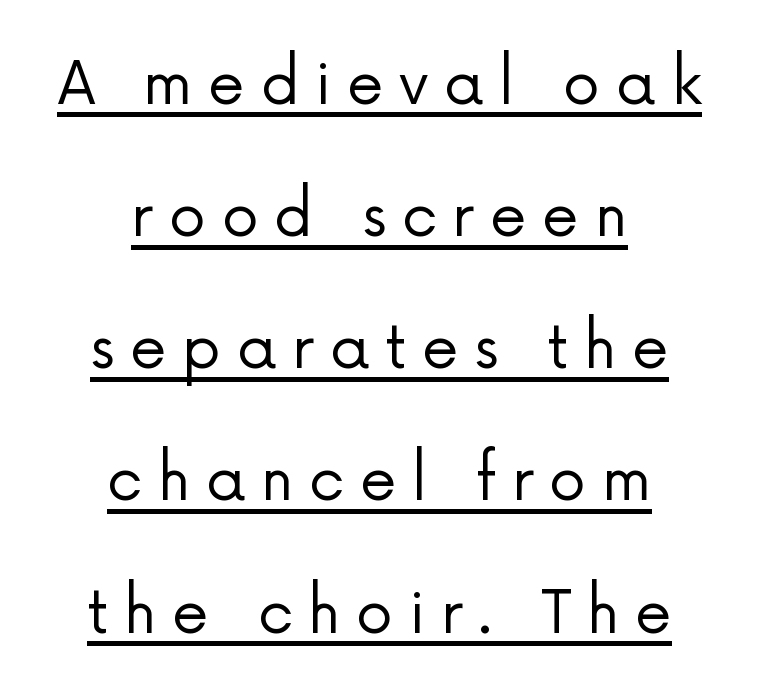
Descenders here cross a horizontal rule under the line. You can tell from the bare stems that sans-serif type was used. Varying glyph widths throughout — classic text-font behaviour. Rows of type keep a wide berth in the vertical direction. These glyphs show unthickened strokes, regular width or finer.
